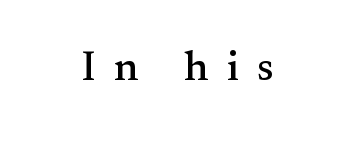
This sample has the flowing, uneven cadence of proportional lettering. Has an underline been added? It has not. Tracking value appears strongly positive — letters spread wide. Serif or sans? Serif — the stroke terminals have little feet. Notice how the stems are strictly vertical — no italics here. This rendering uses center alignment, leaving both contours irregular but symmetric.
